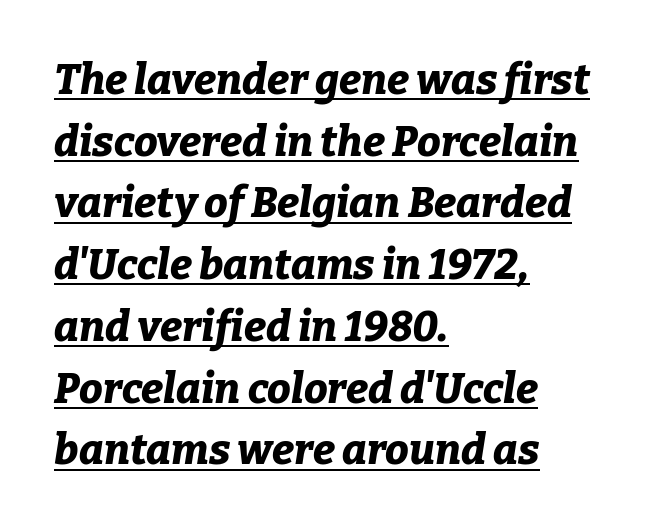
The rendering uses natural spacing where letterforms have individual widths. The leading is moderate, giving the passage an even texture. Horizontally, the lines are justified to the leading edge only. A continuous stroke trails under the words, as in a hyperlink. The line texture is even and compact thanks to regular tracking.
